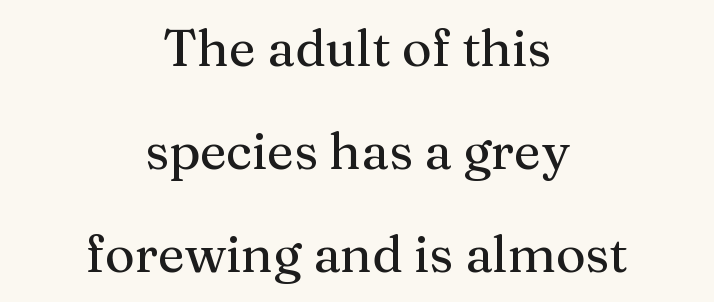
The image shows 51 px serif type, upright; set centered, loose line spacing (2.02x), normal letter spacing, not underlined; medium stroke contrast and a medium x-height.
